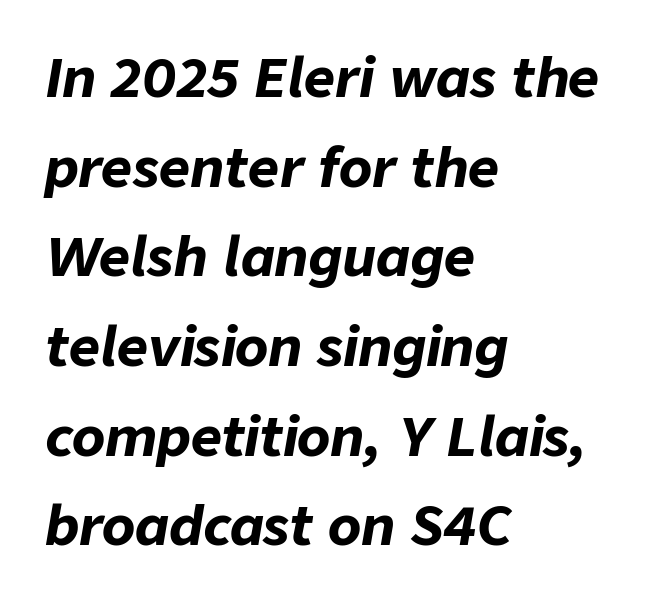
{"italic": "yes", "lean": "right", "slant_degrees": 9, "bold": "yes", "weight": "bold", "width": "normal", "stroke_contrast": "low", "x_height": "medium", "monospaced": "no", "underline": "no", "align": "left", "line_spacing": "normal", "line_spacing_ratio": 1.66, "letter_spacing": "normal", "letter_spacing_em": 0.0, "glyph_px": 54}
